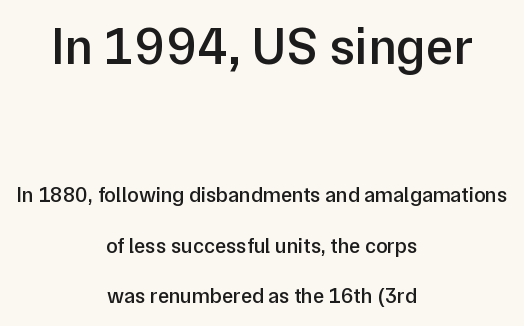
The image shows 52 px semibold sans-serif type, upright; set centered, loose line spacing (2.4x), normal letter spacing, not underlined; the first (top) block is 2.48x larger; low stroke contrast and a medium x-height.
